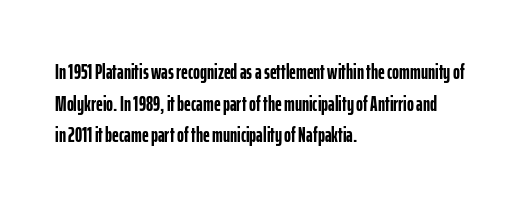
Q: Is the text bold? A: Yes.
Q: Is the text italic (slanted)? A: No, it is upright.
Q: Is the text underlined? A: No.
Q: How is the paragraph aligned? A: Left-aligned.
Q: Is the spacing between letters normal or unusually wide? A: Normal.
Q: Is the spacing between lines tight, normal or loose? A: Normal.
